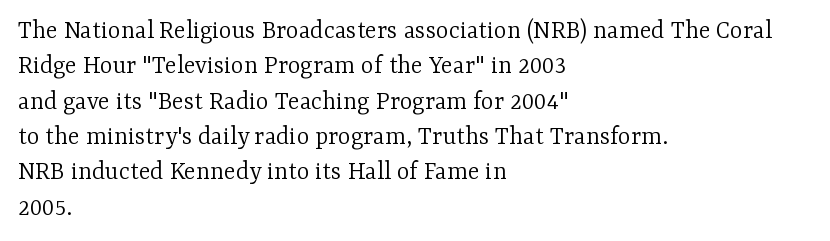
The image shows 27 px text type, upright; set left-aligned, normal line spacing (1.31x), normal letter spacing, not underlined.
